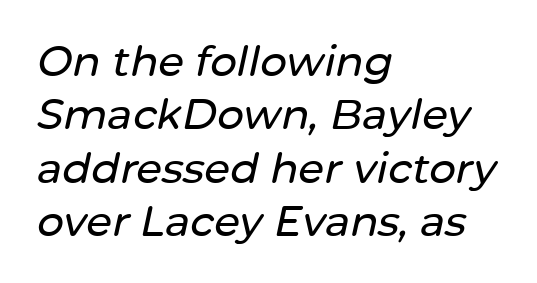
{"italic": "yes", "lean": "right", "slant_degrees": 12, "width": "normal", "stroke_contrast": "low", "x_height": "medium", "monospaced": "no", "underline": "no", "align": "left", "line_spacing": "normal", "line_spacing_ratio": 1.27, "letter_spacing": "normal", "letter_spacing_em": 0.0, "glyph_px": 42}
